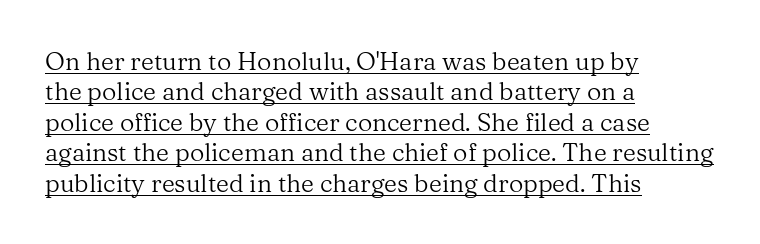
The image shows 25 px text type, upright; set left-aligned, line spacing 1.22x, normal letter spacing, underlined.
